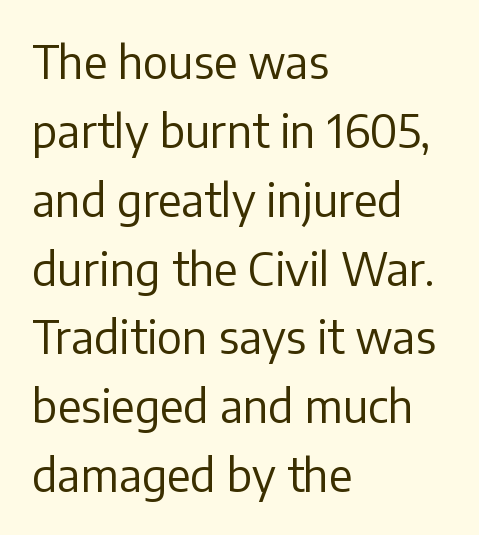
Type without underlining. These lines are rendered in a variable-pitch font. Reading down the column, the eye jumps a familiar distance to each next line. Caption: multi-line text, flush left, ragged right.
